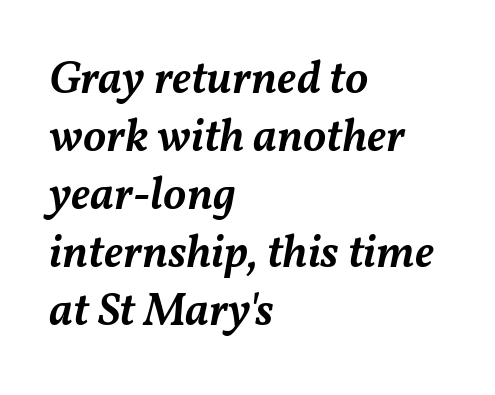
The image shows 46 px semibold type, italic (leaning right); set left-aligned, normal line spacing (1.26x), normal letter spacing, not underlined; medium stroke contrast and a medium x-height.
